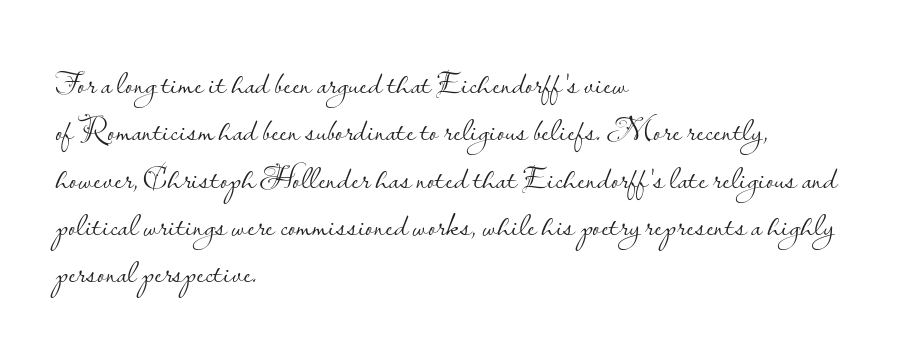
In CSS terms this would be text-align: left. Looks like regular typesetting: each glyph gets only the width it needs. Inter-character spacing is left at the font's built-in metrics. The lines sit at an ordinary, default distance from one another. The glyphs in this specimen are sans serif.
